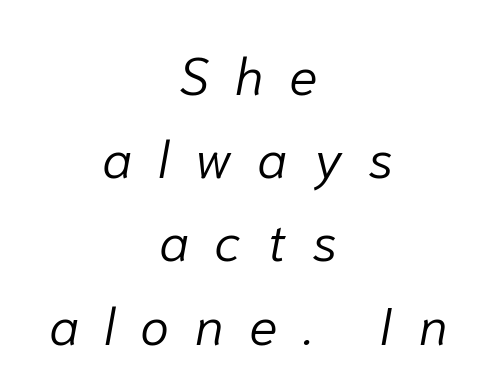
Q: Is the text bold? A: No.
Q: Is the text italic (slanted)? A: Yes, it leans right by about 10 degrees.
Q: Is the text underlined? A: No.
Q: How is the paragraph aligned? A: Centered.
Q: Is the spacing between letters normal or unusually wide? A: Unusually wide.
Q: Is the spacing between lines tight, normal or loose? A: Normal.
Q: Width (condensed, normal, or wide)? A: Normal.
Q: Stroke contrast? A: Low.
Q: x-height? A: Medium.
Q: Monospaced? A: No.
